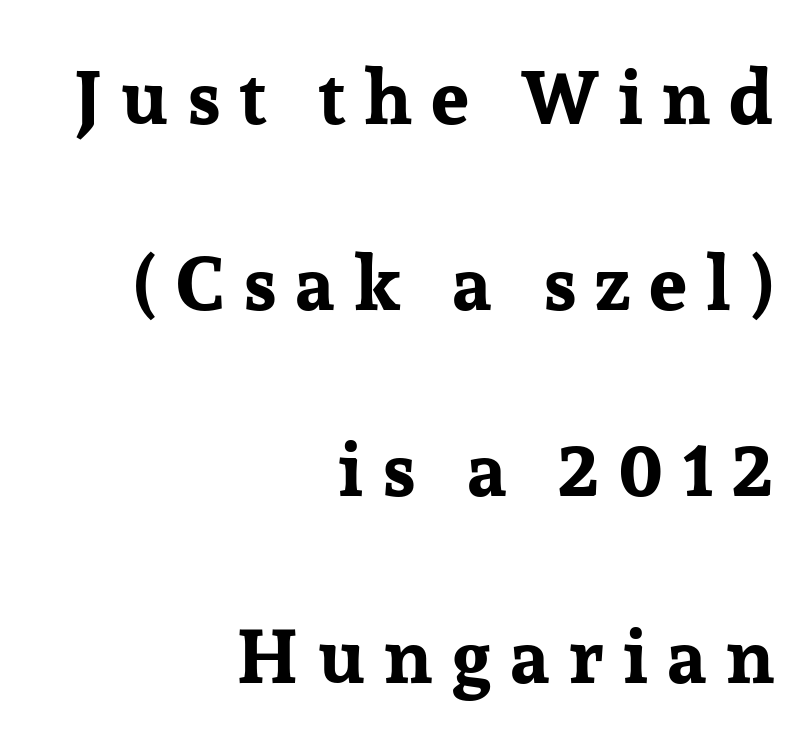
{"serif": "yes", "italic": "no", "bold": "yes", "weight": "bold", "width": "normal", "stroke_contrast": "low", "x_height": "medium", "monospaced": "no", "underline": "no", "align": "right", "line_spacing": "loose", "line_spacing_ratio": 2.45, "letter_spacing": "wide", "letter_spacing_em": 0.25, "glyph_px": 76}
